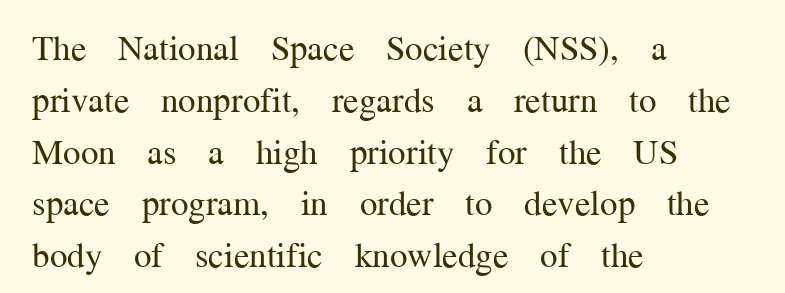
Q: Is the text bold? A: No.
Q: Is the text italic (slanted)? A: No, it is upright.
Q: Is the typeface a serif or a sans-serif typeface? A: Serif.
Q: Is the text underlined? A: No.
Q: How is the paragraph aligned? A: Left-aligned.
Q: Is the spacing between letters normal or unusually wide? A: Normal.
Q: Is the spacing between lines tight, normal or loose? A: Normal.
Q: Width (condensed, normal, or wide)? A: Normal.
Q: Stroke contrast? A: Medium.
Q: x-height? A: Medium.
Q: Monospaced? A: No.
